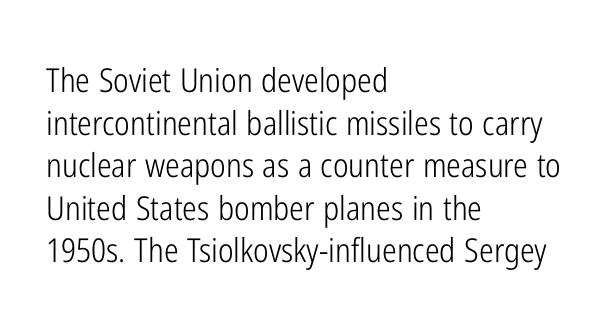
{"serif": "no", "italic": "no", "bold": "no", "weight": "light", "width": "condensed", "stroke_contrast": "low", "x_height": "medium", "monospaced": "no", "underline": "no", "align": "left", "line_spacing": "normal", "line_spacing_ratio": 1.29, "letter_spacing": "normal", "letter_spacing_em": 0.0, "glyph_px": 33}
